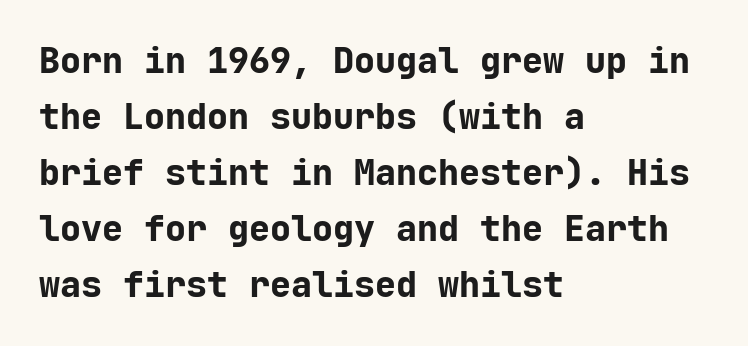
{"serif": "no", "italic": "no", "bold": "yes", "weight": "bold", "width": "normal", "stroke_contrast": "low", "x_height": "medium", "monospaced": "yes", "underline": "no", "align": "left", "line_spacing": "normal", "line_spacing_ratio": 1.6, "letter_spacing": "normal", "letter_spacing_em": 0.0, "glyph_px": 35}
